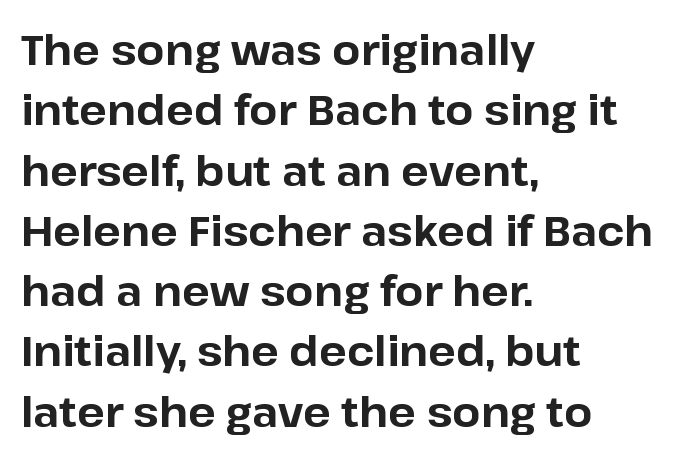
This sample uses plain, unmodified letter spacing. Heft: maximum for text — a bold. One-word summary of the alignment: left. You can tell from the bare stems that sans-serif type was used. This is the regular roman posture of the typeface.
